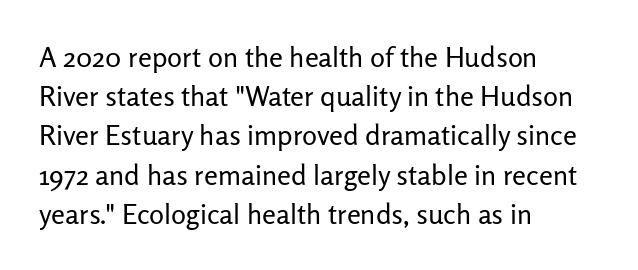
Q: Is the text bold? A: No.
Q: Is the text italic (slanted)? A: No, it is upright.
Q: Is the typeface a serif or a sans-serif typeface? A: Sans-serif.
Q: Is the text underlined? A: No.
Q: How is the paragraph aligned? A: Left-aligned.
Q: Is the spacing between letters normal or unusually wide? A: Normal.
Q: Is the spacing between lines tight, normal or loose? A: Normal.
Q: Width (condensed, normal, or wide)? A: Normal.
Q: Stroke contrast? A: Low.
Q: x-height? A: Medium.
Q: Monospaced? A: No.
